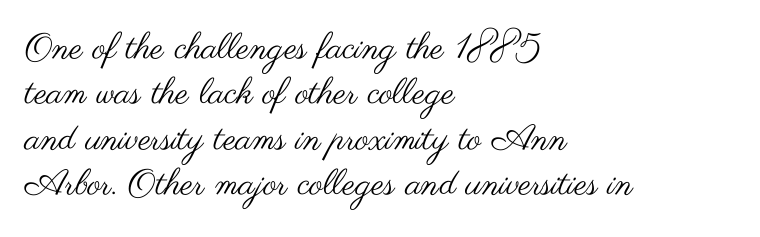
{"serif": "no", "bold": "no", "weight": "regular", "width": "wide", "stroke_contrast": "medium", "x_height": "small", "monospaced": "no", "underline": "no", "align": "left", "line_spacing": "normal", "line_spacing_ratio": 1.26, "letter_spacing": "normal", "letter_spacing_em": 0.0, "glyph_px": 36}
